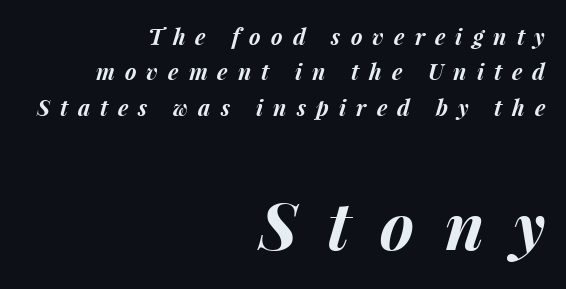
Q: Is the text bold? A: Yes.
Q: Is the text italic (slanted)? A: Yes, it leans right by about 15 degrees.
Q: Is the text underlined? A: No.
Q: How is the paragraph aligned? A: Right-aligned.
Q: Is the spacing between letters normal or unusually wide? A: Unusually wide.
Q: Is the spacing between lines tight, normal or loose? A: Normal.
Q: Which block of text is set in a larger size, the first (top) or the second (bottom)? A: The second (bottom) one.
Q: Width (condensed, normal, or wide)? A: Normal.
Q: Stroke contrast? A: Medium.
Q: x-height? A: Medium.
Q: Monospaced? A: No.
